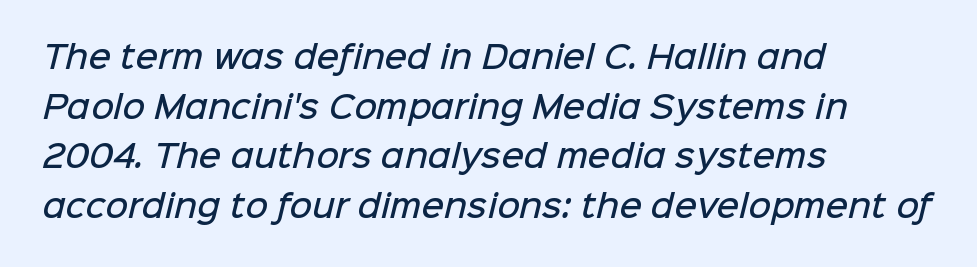
The image shows 31 px semibold sans-serif type; set left-aligned, normal line spacing (1.6x), normal letter spacing, not underlined; low stroke contrast and a medium x-height.
